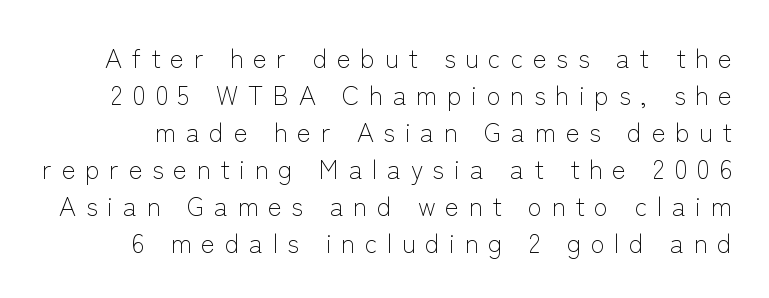
{"italic": "no", "bold": "no", "underline": "no", "line_spacing": "normal", "line_spacing_ratio": 1.42, "letter_spacing": "wide", "letter_spacing_em": 0.37, "glyph_px": 26}
